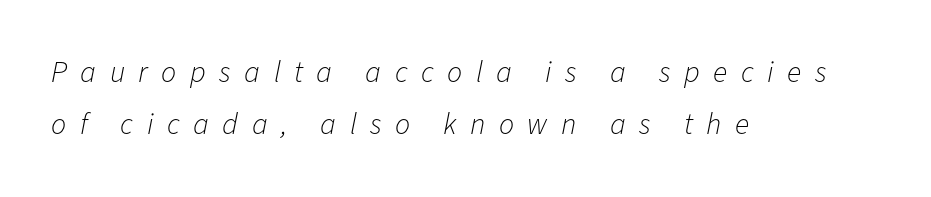
The image shows 30 px light type, italic (leaning right); set left-aligned, line spacing 1.72x, unusually wide letter spacing (+0.45 em), not underlined; low stroke contrast and a medium x-height.
